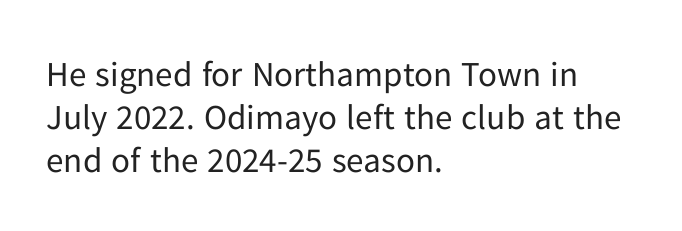
{"serif": "no", "italic": "no", "bold": "no", "weight": "regular", "width": "normal", "stroke_contrast": "low", "x_height": "medium", "monospaced": "no", "underline": "no", "align": "left", "line_spacing_ratio": 1.23, "letter_spacing": "normal", "letter_spacing_em": 0.0, "glyph_px": 35}
